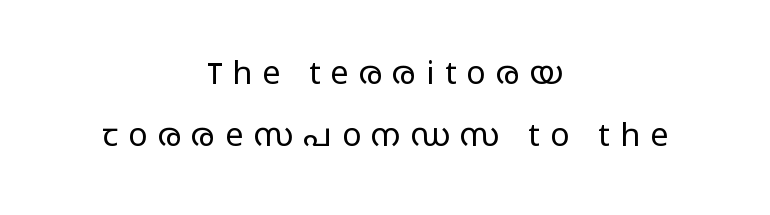
Counters stay open thanks to moderate or lighter strokes. Typeset on center — no edge is straight. The letters stand upright; this is a roman face. What kind of face is this? One without serifs — a sans. The space directly below the letters is spotless.
